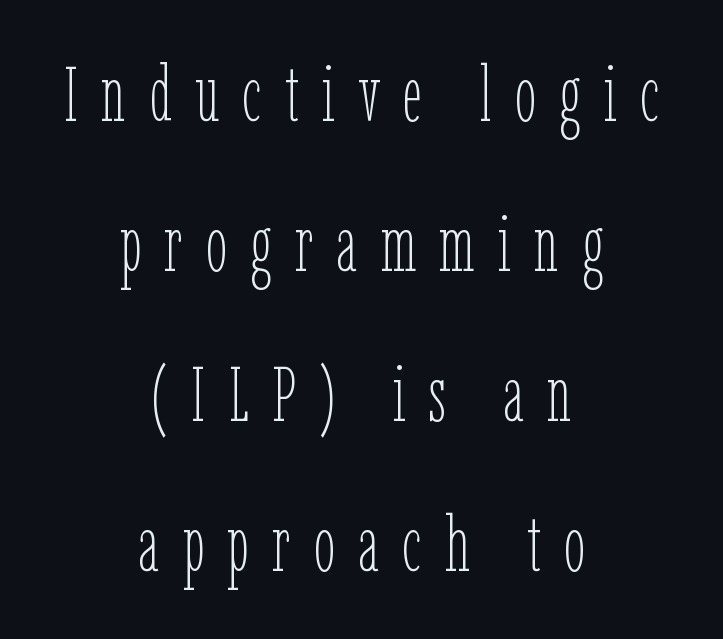
Q: Is the text bold? A: No.
Q: Is the text italic (slanted)? A: No, it is upright.
Q: Is the text underlined? A: No.
Q: How is the paragraph aligned? A: Centered.
Q: Is the spacing between letters normal or unusually wide? A: Unusually wide.
Q: Is the spacing between lines tight, normal or loose? A: Loose.
Q: Width (condensed, normal, or wide)? A: Condensed.
Q: Stroke contrast? A: Low.
Q: x-height? A: Medium.
Q: Monospaced? A: No.
